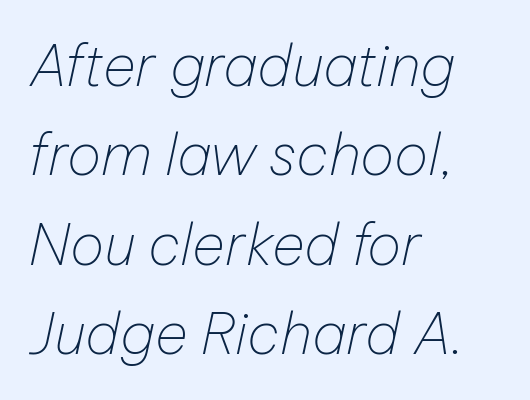
The image shows 57 px thin type, italic (leaning right); set left-aligned, normal line spacing (1.57x), normal letter spacing, not underlined; low stroke contrast and a medium x-height.
